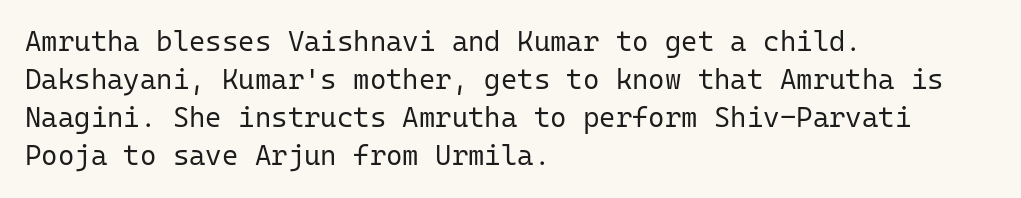
Q: Is the text bold? A: No.
Q: Is the text italic (slanted)? A: No, it is upright.
Q: Is the typeface a serif or a sans-serif typeface? A: Sans-serif.
Q: Is the text underlined? A: No.
Q: How is the paragraph aligned? A: Left-aligned.
Q: Is the spacing between letters normal or unusually wide? A: Normal.
Q: Is the spacing between lines tight, normal or loose? A: Normal.
Q: Width (condensed, normal, or wide)? A: Normal.
Q: Stroke contrast? A: Low.
Q: x-height? A: Medium.
Q: Monospaced? A: Yes.
